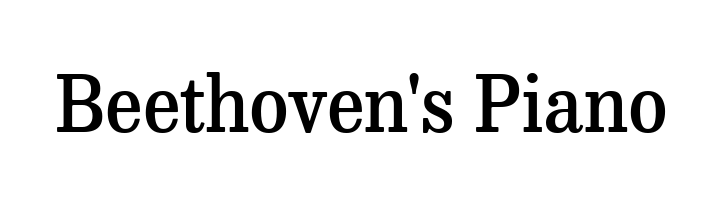
Check the space under the baseline: it is left empty. As a designer I'd log this as weight 600, semibold. Character widths vary here, with narrow letters taking less room than wide ones. This sample uses a serif face. Inter-character spacing is left at the font's built-in metrics.
